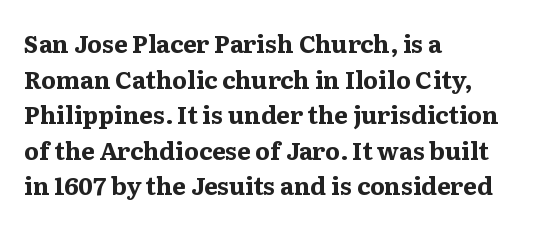
Q: Is the text bold? A: Yes.
Q: Is the text italic (slanted)? A: No, it is upright.
Q: Is the text underlined? A: No.
Q: How is the paragraph aligned? A: Left-aligned.
Q: Is the spacing between letters normal or unusually wide? A: Normal.
Q: Is the spacing between lines tight, normal or loose? A: Normal.
